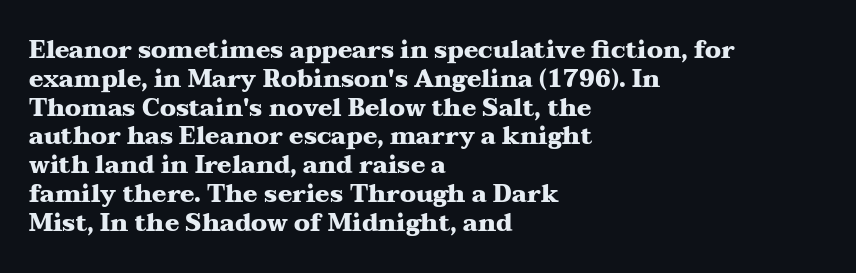
{"italic": "no", "bold": "yes", "underline": "no", "align": "left", "line_spacing_ratio": 1.2, "letter_spacing": "normal", "letter_spacing_em": 0.0, "glyph_px": 24}
